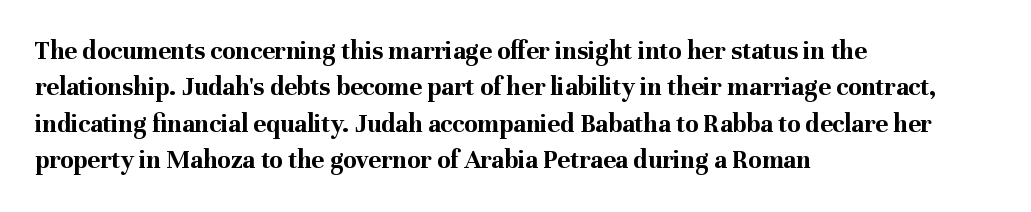
{"italic": "no", "bold": "yes", "underline": "no", "align": "left", "line_spacing": "normal", "line_spacing_ratio": 1.35, "letter_spacing": "normal", "letter_spacing_em": 0.0, "glyph_px": 27}
